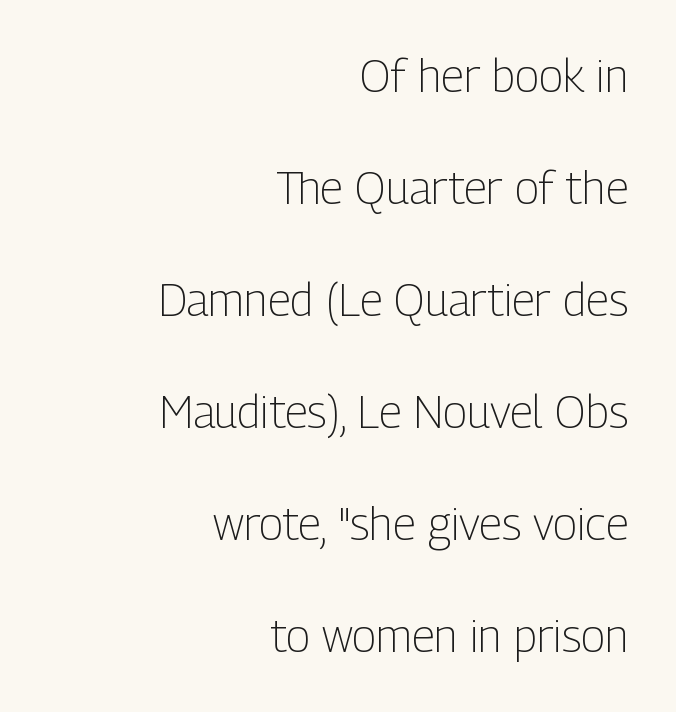
Notice how the passage keeps a crisp vertical edge on the right only. It's the straight-up-and-down kind of type. These lines are composed in type without serifs. Weight: in the light-to-regular range.
